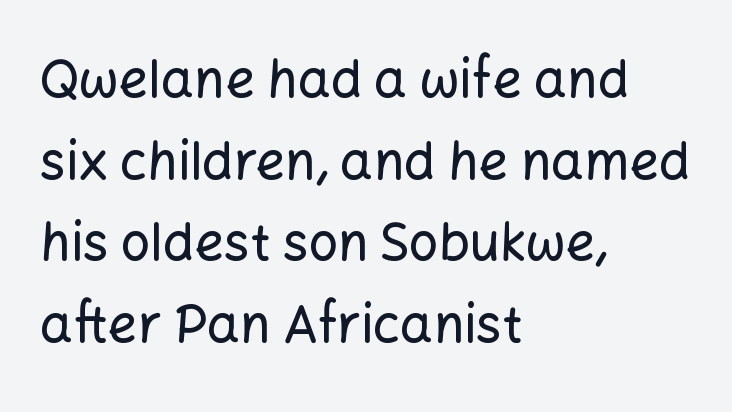
The image shows 52 px sans-serif type, upright; set left-aligned, normal line spacing (1.57x), normal letter spacing, not underlined; low stroke contrast and a medium x-height.
